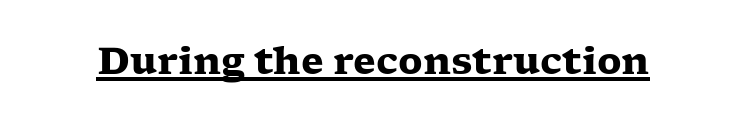
You can tell from the footed stems that serif type was used. The typography opts for an upright posture over an oblique one. The passage shown is typed in a proportional face where columns would drift. The passage shown is underscored from start to finish. The tracking reads as untouched default to a designer's eye. The font is running at its bold setting.
